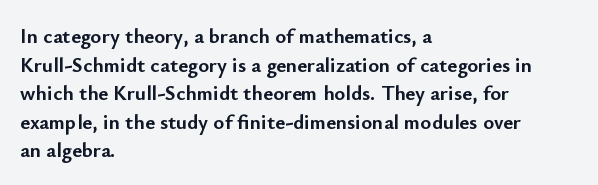
The image shows 21 px bold type, upright; set left-aligned, normal line spacing (1.36x), normal letter spacing, not underlined.
